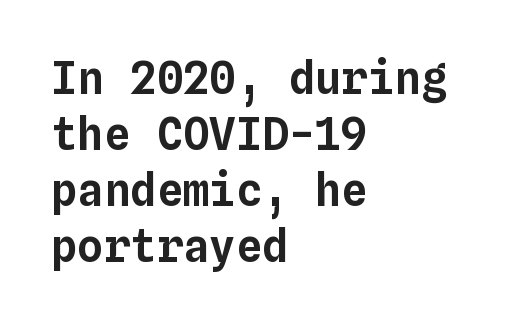
{"italic": "no", "width": "normal", "stroke_contrast": "low", "x_height": "medium", "monospaced": "yes", "underline": "no", "align": "left", "line_spacing": "normal", "line_spacing_ratio": 1.27, "letter_spacing": "normal", "letter_spacing_em": 0.0, "glyph_px": 44}
